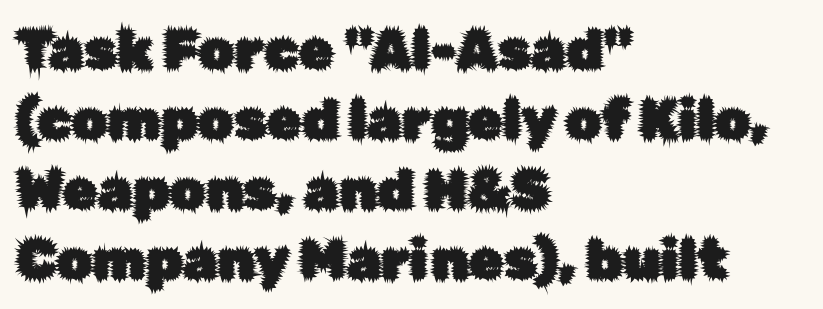
The image shows 56 px sans-serif type, upright; set left-aligned, normal line spacing (1.25x), normal letter spacing, not underlined; low stroke contrast and a medium x-height.
